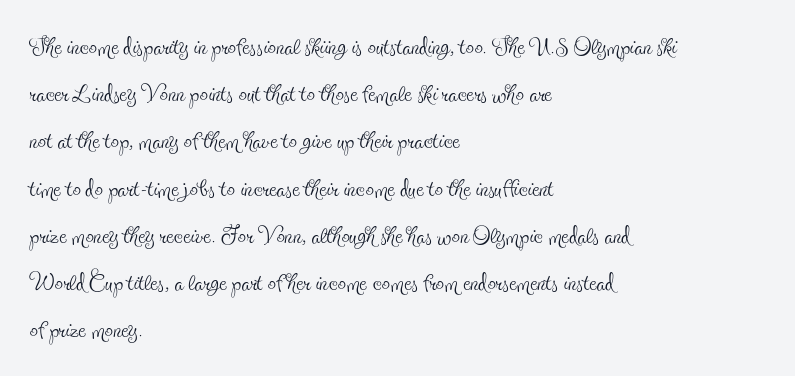
The image shows 33 px thin, condensed serif type; set left-aligned, normal line spacing (1.43x), normal letter spacing, not underlined; a small x-height.
